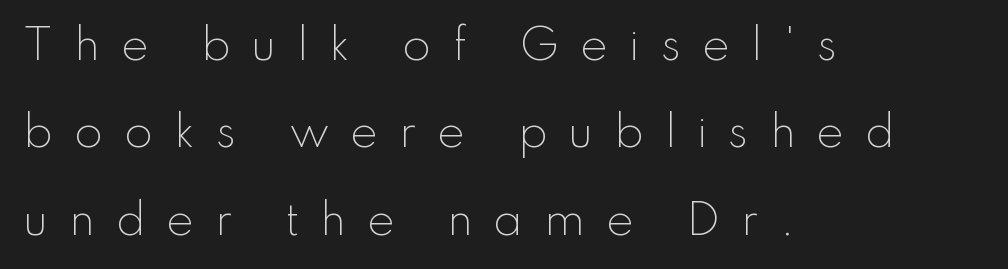
The image shows 42 px light sans-serif type, upright; set left-aligned, loose line spacing (2.08x), unusually wide letter spacing (+0.49 em), not underlined; low stroke contrast and a small x-height.
